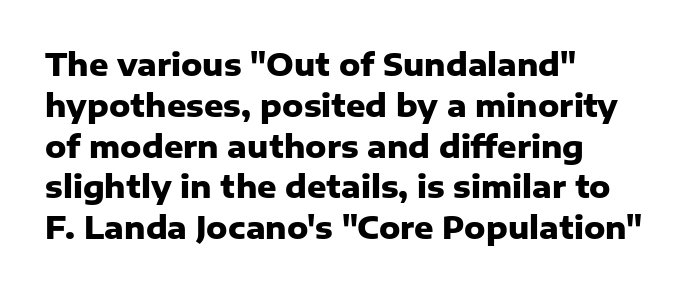
The image shows 30 px heavy sans-serif type, upright; set left-aligned, normal line spacing (1.36x), normal letter spacing, not underlined; low stroke contrast and a medium x-height.
